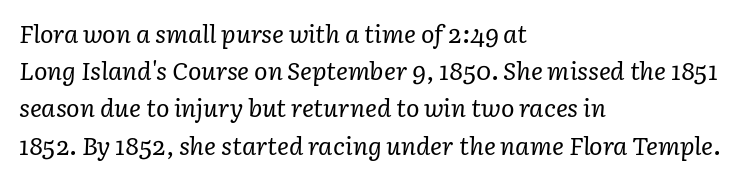
{"italic": "yes", "lean": "right", "slant_degrees": 3, "bold": "no", "underline": "no", "align": "left", "line_spacing": "normal", "line_spacing_ratio": 1.49, "letter_spacing": "normal", "letter_spacing_em": 0.0, "glyph_px": 25}
